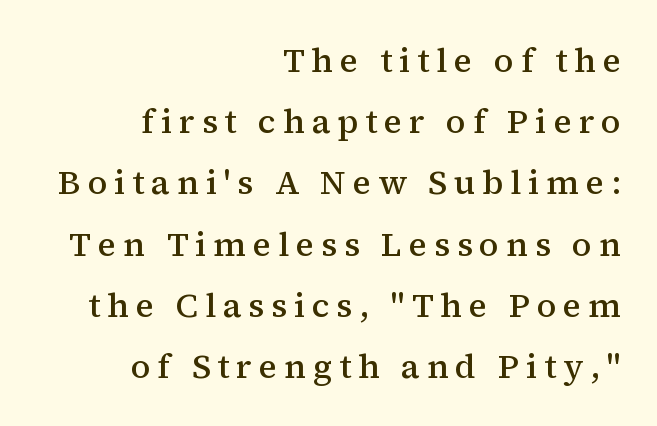
The rendering inserts visible extra space after every character. Slightly chunky letters — semibold, I'd say, not full bold. The baseline area is clear. Yep, those are serifs on the letters. Italic? Not at all — the glyphs are vertical.
